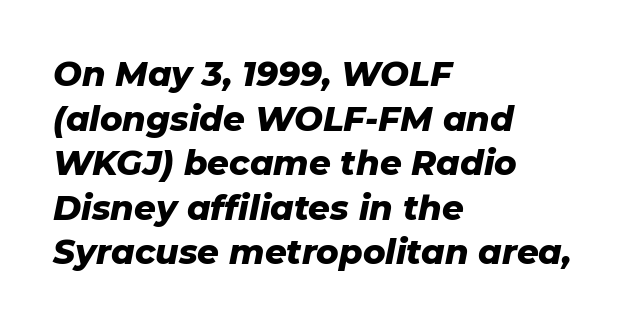
{"italic": "yes", "lean": "right", "slant_degrees": 11, "bold": "yes", "weight": "heavy", "width": "normal", "stroke_contrast": "low", "x_height": "medium", "monospaced": "no", "underline": "no", "align": "left", "line_spacing": "normal", "line_spacing_ratio": 1.31, "letter_spacing": "normal", "letter_spacing_em": 0.0, "glyph_px": 34}
